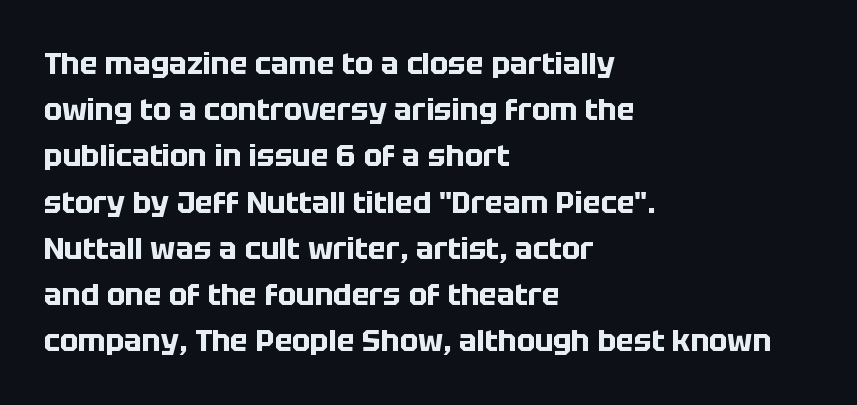
{"serif": "no", "italic": "no", "bold": "yes", "weight": "bold", "width": "normal", "stroke_contrast": "low", "x_height": "large", "monospaced": "no", "underline": "no", "align": "left", "line_spacing": "normal", "line_spacing_ratio": 1.54, "letter_spacing": "normal", "letter_spacing_em": 0.0, "glyph_px": 30}
